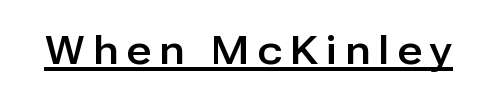
Vertical strokes here are truly vertical. Each letter keeps its own natural width here, so spacing adapts to shape. A continuous stroke trails under the words, as in a hyperlink. Display-style spreading of the glyphs; the letterfit is very open. Regarding serifs, this sample does without them.
